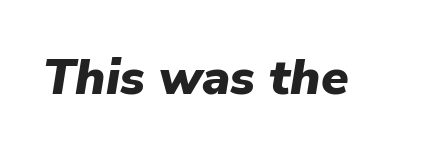
The image shows 50 px heavy type, italic (leaning right); set normal letter spacing, not underlined; low stroke contrast and a medium x-height.
